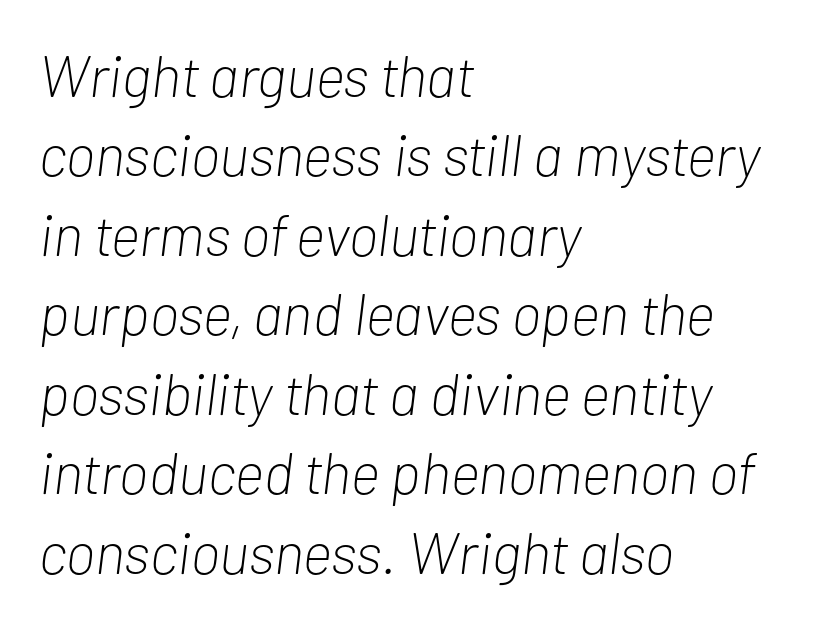
There is no visible air inserted between adjacent glyphs. This sample uses an oblique cut, with every glyph tilted off the vertical. If you measured baseline to baseline, you'd find a middling distance. Compared with a typical body face, this is equally light or lighter still. Where is the straight margin? On the left. The passage shown is typed in a proportional face where columns would drift.
